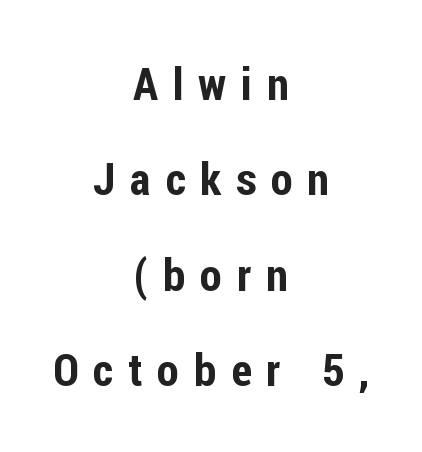
Leading is clearly above the norm, producing a sparse column. The rendering uses natural spacing where letterforms have individual widths. Beneath every word, the page is bare. Leftover space on each line is divided equally before and after the words.
